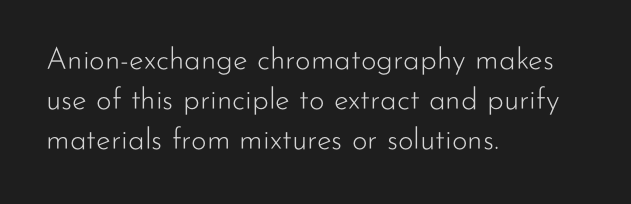
The typesetter chose a ragged-right arrangement here. Tracking here is standard; glyphs follow each other at the usual distance. The face used here is proportionally spaced, like ordinary book or web type. The gap between lines stays unmarked.
